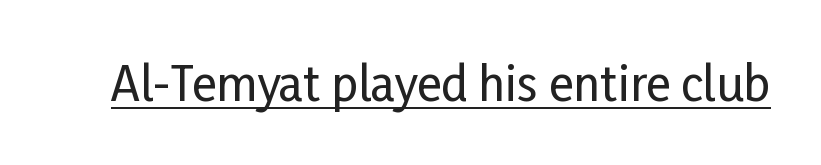
The image shows 47 px condensed sans-serif type, upright; set normal letter spacing, underlined; low stroke contrast and a medium x-height.
